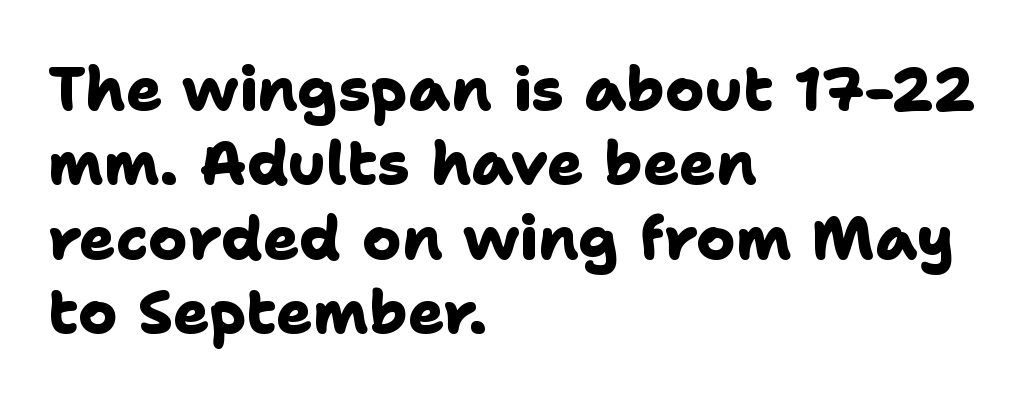
Note the varied advance widths — an 'i' is clearly narrower than an 'm'. Tracking value appears to be zero — textbook default spacing. Which margin do the lines hug? The left one — the right edge is uneven. The words here are not underlined.
